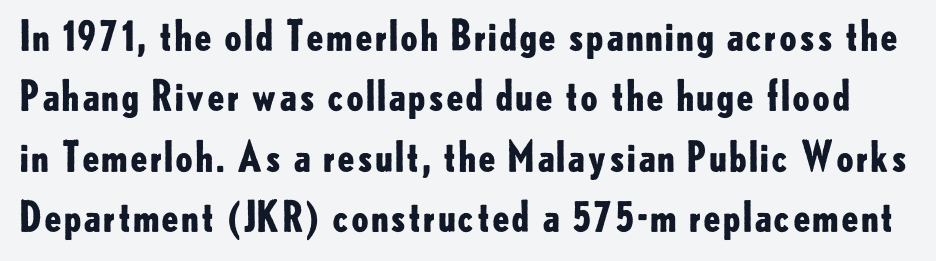
{"serif": "no", "italic": "no", "bold": "yes", "weight": "bold", "width": "normal", "stroke_contrast": "low", "x_height": "small", "monospaced": "no", "underline": "no", "line_spacing": "normal", "line_spacing_ratio": 1.47, "letter_spacing": "normal", "letter_spacing_em": 0.0, "glyph_px": 41}
